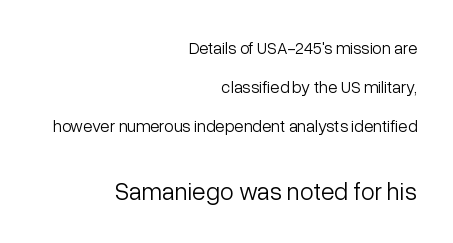
{"italic": "no", "bold": "no", "underline": "no", "align": "right", "line_spacing": "loose", "line_spacing_ratio": 2.29, "letter_spacing": "normal", "letter_spacing_em": 0.0, "larger_block": "second", "size_ratio": 1.47, "glyph_px": 25}
